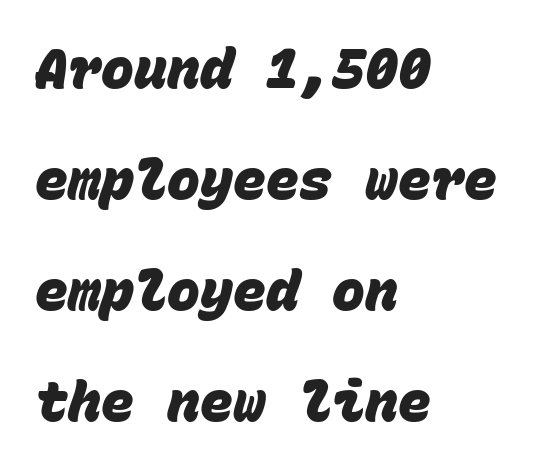
The image shows 55 px heavy sans-serif type, monospaced; set left-aligned, loose line spacing (2.02x), normal letter spacing, not underlined; low stroke contrast and a large x-height.
